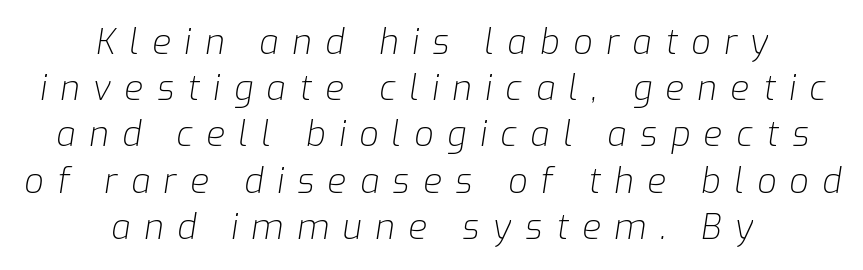
{"italic": "yes", "lean": "right", "slant_degrees": 9, "bold": "no", "weight": "light", "width": "normal", "stroke_contrast": "low", "x_height": "medium", "monospaced": "no", "underline": "no", "align": "center", "line_spacing": "normal", "line_spacing_ratio": 1.36, "letter_spacing": "wide", "letter_spacing_em": 0.4, "glyph_px": 34}
